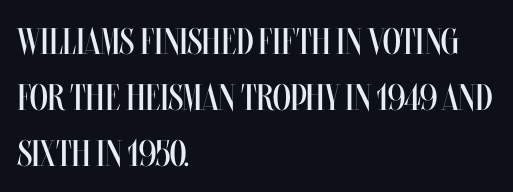
The image shows 37 px regular-weight, condensed type, upright; set left-aligned, normal line spacing (1.52x), normal letter spacing, not underlined; medium stroke contrast and a large x-height.
